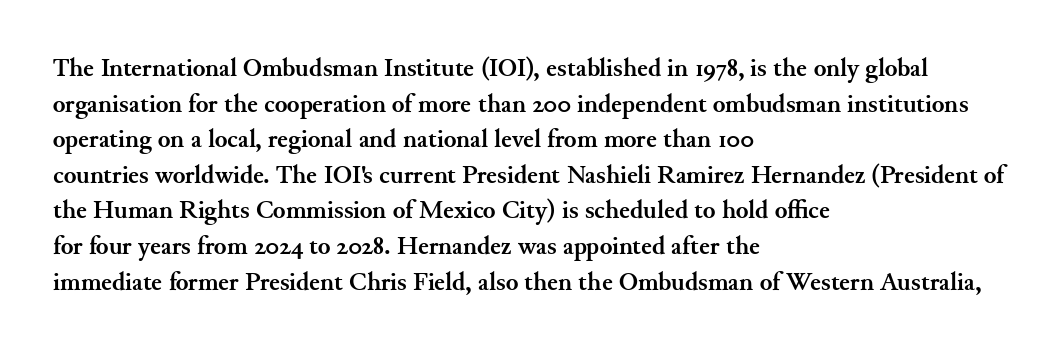
{"italic": "no", "bold": "yes", "underline": "no", "align": "left", "line_spacing": "normal", "line_spacing_ratio": 1.37, "letter_spacing": "normal", "letter_spacing_em": 0.0, "glyph_px": 26}
